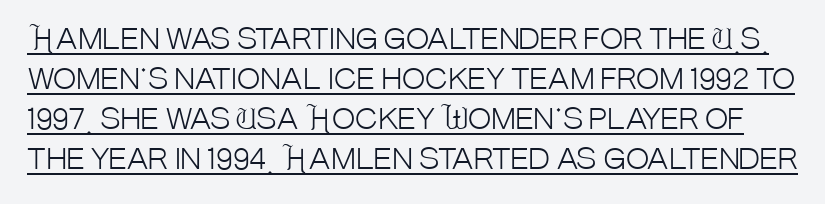
{"serif": "no", "italic": "no", "bold": "no", "weight": "light", "width": "condensed", "stroke_contrast": "low", "x_height": "large", "monospaced": "no", "underline": "yes", "line_spacing": "normal", "line_spacing_ratio": 1.43, "letter_spacing": "normal", "letter_spacing_em": 0.0, "glyph_px": 28}
